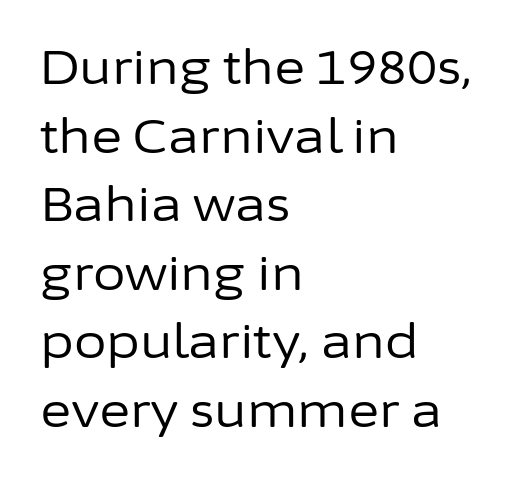
Q: Is the text bold? A: No.
Q: Is the text italic (slanted)? A: No, it is upright.
Q: Is the typeface a serif or a sans-serif typeface? A: Sans-serif.
Q: Is the text underlined? A: No.
Q: How is the paragraph aligned? A: Left-aligned.
Q: Is the spacing between letters normal or unusually wide? A: Normal.
Q: Is the spacing between lines tight, normal or loose? A: Normal.
Q: Width (condensed, normal, or wide)? A: Normal.
Q: Stroke contrast? A: Low.
Q: x-height? A: Medium.
Q: Monospaced? A: No.
